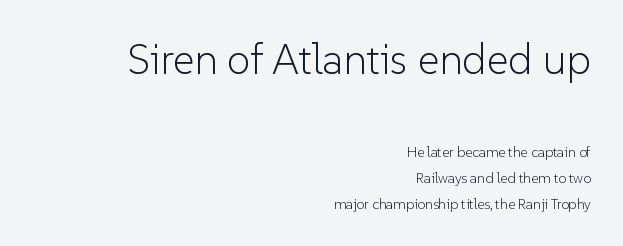
Q: Is the text bold? A: No.
Q: Is the text italic (slanted)? A: No, it is upright.
Q: Is the typeface a serif or a sans-serif typeface? A: Sans-serif.
Q: Is the text underlined? A: No.
Q: How is the paragraph aligned? A: Right-aligned.
Q: Is the spacing between letters normal or unusually wide? A: Normal.
Q: Which block of text is set in a larger size, the first (top) or the second (bottom)? A: The first (top) one.
Q: Width (condensed, normal, or wide)? A: Normal.
Q: Stroke contrast? A: Low.
Q: x-height? A: Medium.
Q: Monospaced? A: No.
